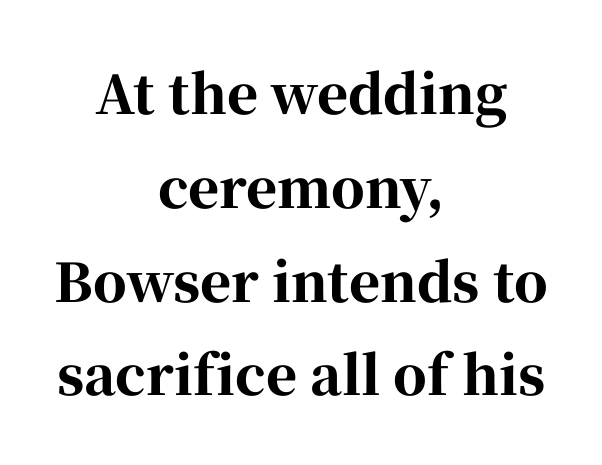
Q: Is the text bold? A: Yes.
Q: Is the text italic (slanted)? A: No, it is upright.
Q: Is the typeface a serif or a sans-serif typeface? A: Serif.
Q: Is the text underlined? A: No.
Q: How is the paragraph aligned? A: Centered.
Q: Is the spacing between letters normal or unusually wide? A: Normal.
Q: Width (condensed, normal, or wide)? A: Normal.
Q: Stroke contrast? A: High.
Q: x-height? A: Medium.
Q: Monospaced? A: No.
